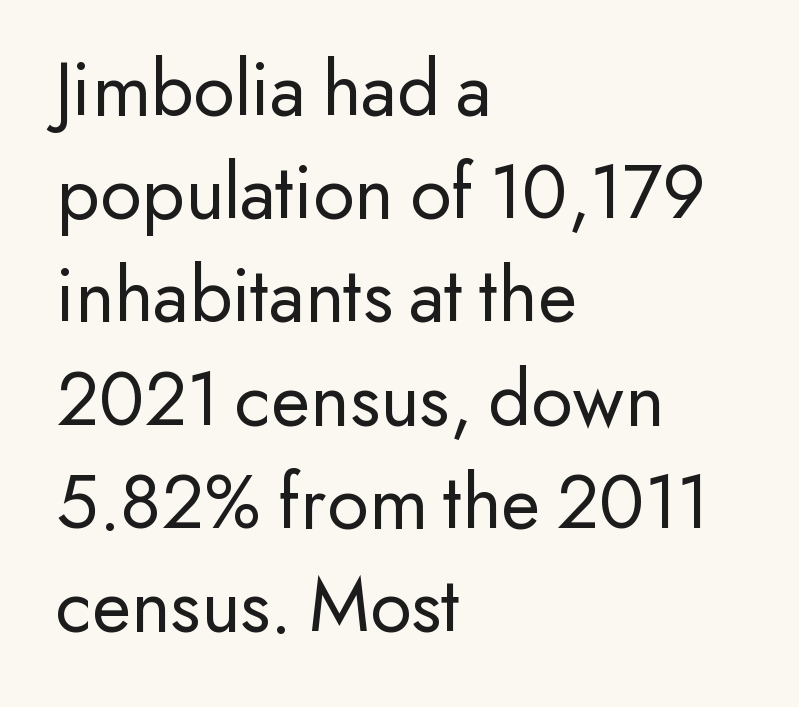
{"serif": "no", "italic": "no", "bold": "no", "weight": "regular", "width": "normal", "stroke_contrast": "low", "x_height": "small", "monospaced": "no", "underline": "no", "align": "left", "line_spacing": "normal", "line_spacing_ratio": 1.29, "letter_spacing": "normal", "letter_spacing_em": 0.0, "glyph_px": 80}
